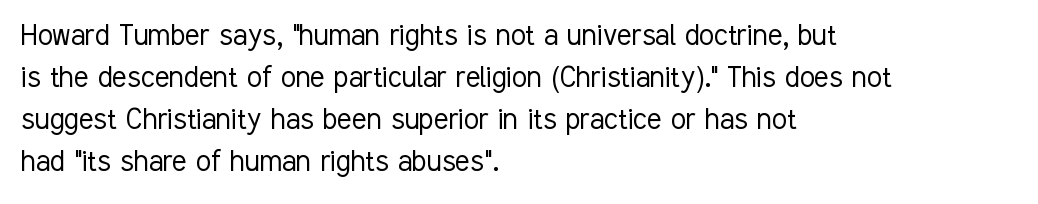
{"serif": "no", "italic": "no", "bold": "no", "weight": "light", "width": "condensed", "stroke_contrast": "low", "x_height": "medium", "monospaced": "no", "underline": "no", "align": "left", "line_spacing_ratio": 1.24, "letter_spacing": "normal", "letter_spacing_em": 0.0, "glyph_px": 34}
